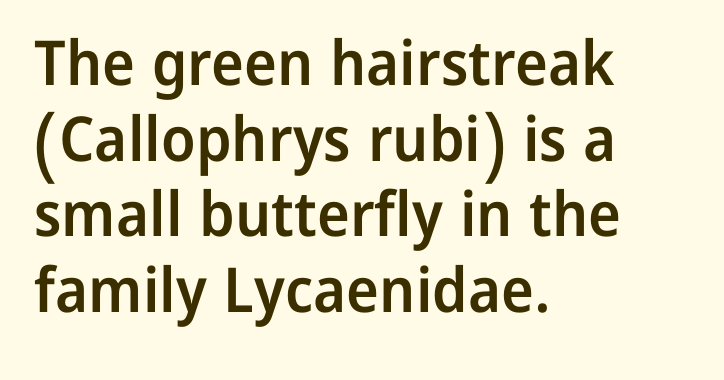
The sample has been set in demibold, a notch under bold. The rag falls on the right side of this text block. Varying glyph widths throughout — classic text-font behaviour. The space directly below the letters is spotless. The gaps between neighbouring characters are ordinary and unremarkable. The designer went with a sans here, leaving each stem footless.
